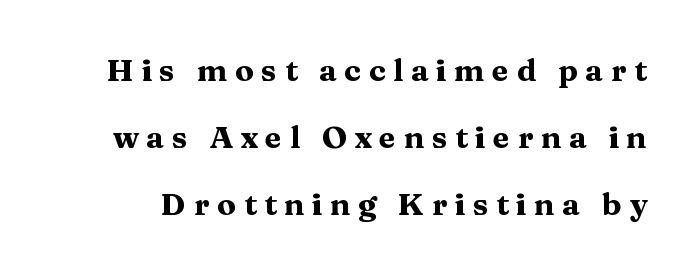
Q: Is the text bold? A: Yes.
Q: Is the text italic (slanted)? A: No, it is upright.
Q: Is the typeface a serif or a sans-serif typeface? A: Serif.
Q: Is the text underlined? A: No.
Q: Is the spacing between letters normal or unusually wide? A: Unusually wide.
Q: Is the spacing between lines tight, normal or loose? A: Loose.
Q: Width (condensed, normal, or wide)? A: Wide.
Q: Stroke contrast? A: Medium.
Q: x-height? A: Medium.
Q: Monospaced? A: No.
